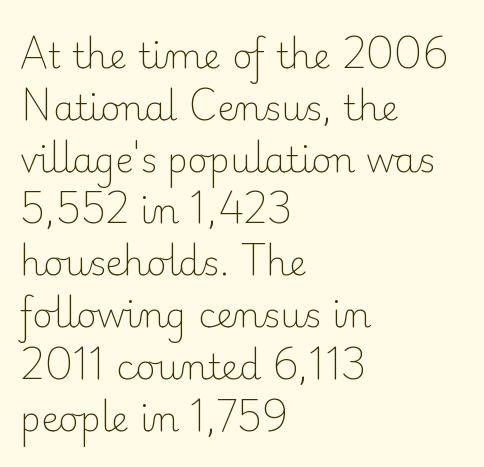
Q: Is the text bold? A: No.
Q: Is the text italic (slanted)? A: No, it is upright.
Q: Is the typeface a serif or a sans-serif typeface? A: Serif.
Q: Is the text underlined? A: No.
Q: How is the paragraph aligned? A: Left-aligned.
Q: Is the spacing between letters normal or unusually wide? A: Normal.
Q: Is the spacing between lines tight, normal or loose? A: Normal.
Q: Width (condensed, normal, or wide)? A: Normal.
Q: Stroke contrast? A: Low.
Q: x-height? A: Small.
Q: Monospaced? A: No.
